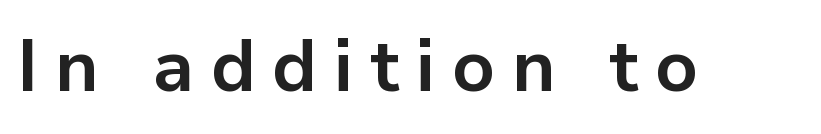
Anything drawn beneath the words? Only blank space. Ordinary non-slanted type is in use. Does extra space separate the letters? Yes, quite a lot of it. Classification — sans serif.
